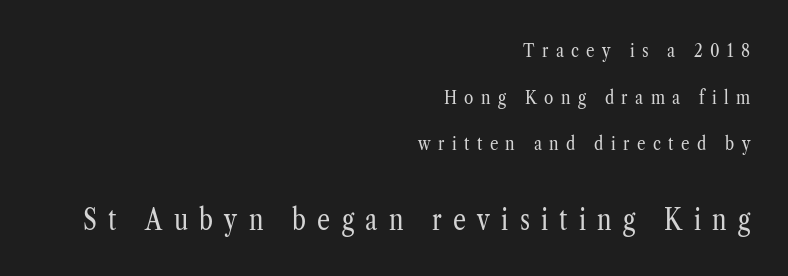
The image shows 29 px regular-weight, condensed serif type, upright; set right-aligned, loose line spacing (2.45x), unusually wide letter spacing (+0.39 em), not underlined; the second (bottom) block is 1.53x larger; low stroke contrast and a medium x-height.
